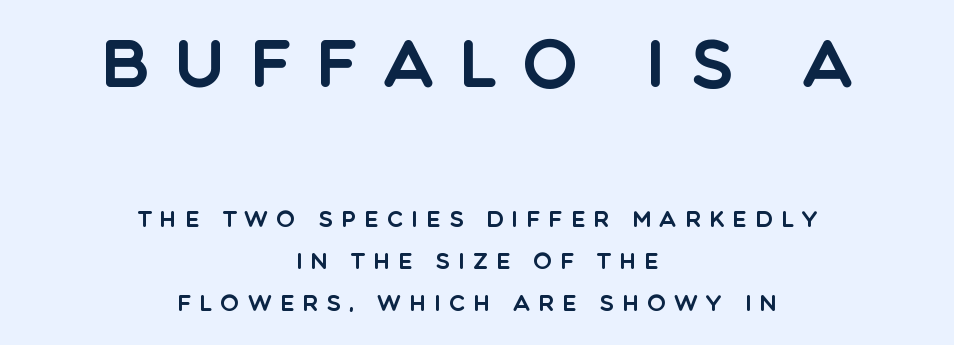
Q: Is the text italic (slanted)? A: No, it is upright.
Q: Is the typeface a serif or a sans-serif typeface? A: Sans-serif.
Q: Is the text underlined? A: No.
Q: How is the paragraph aligned? A: Centered.
Q: Is the spacing between letters normal or unusually wide? A: Unusually wide.
Q: Is the spacing between lines tight, normal or loose? A: Loose.
Q: Which block of text is set in a larger size, the first (top) or the second (bottom)? A: The first (top) one.
Q: Width (condensed, normal, or wide)? A: Normal.
Q: x-height? A: Large.
Q: Monospaced? A: No.
